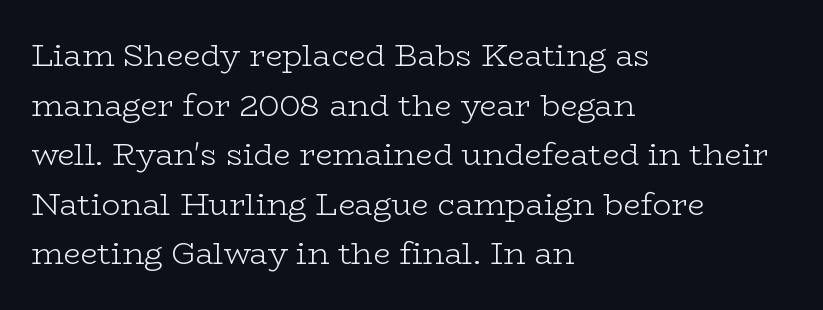
Does the type have serifs? Yes, each stem ends in a small foot. Note the varied advance widths — an 'i' is clearly narrower than an 'm'. Nothing unusual about the tracking: characters are spaced as the font intends. The letters stand straight up with perfectly vertical stems. Letters have the restrained weight of plain body copy at most. Each row of text sits above clean, open space.
